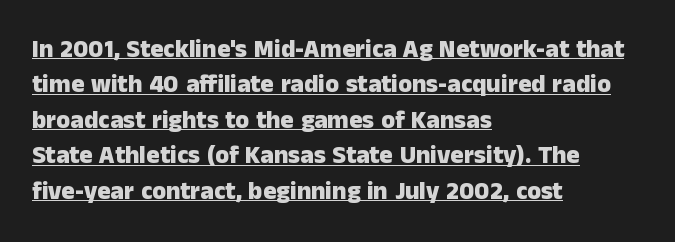
Q: Is the text bold? A: Yes.
Q: Is the text italic (slanted)? A: No, it is upright.
Q: Is the text underlined? A: Yes.
Q: How is the paragraph aligned? A: Left-aligned.
Q: Is the spacing between letters normal or unusually wide? A: Normal.
Q: Is the spacing between lines tight, normal or loose? A: Normal.
